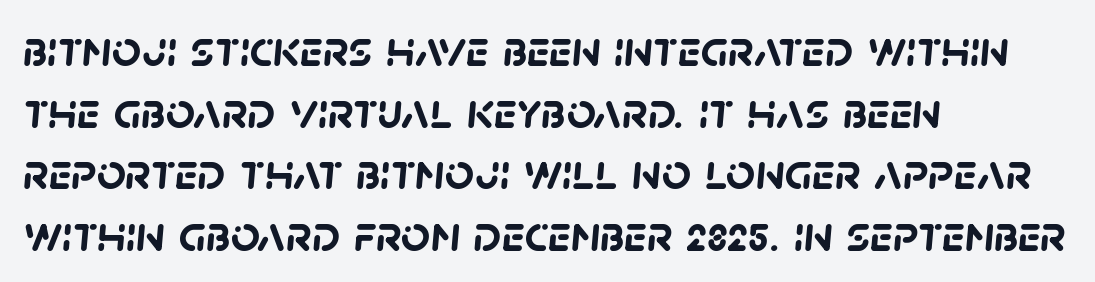
Left-aligned paragraph, ragged on the right. The strip under each line holds only bare page. The letters carry no serifs — their stems end cleanly without finishing strokes. What weight is shown? A full bold with thick strokes.
